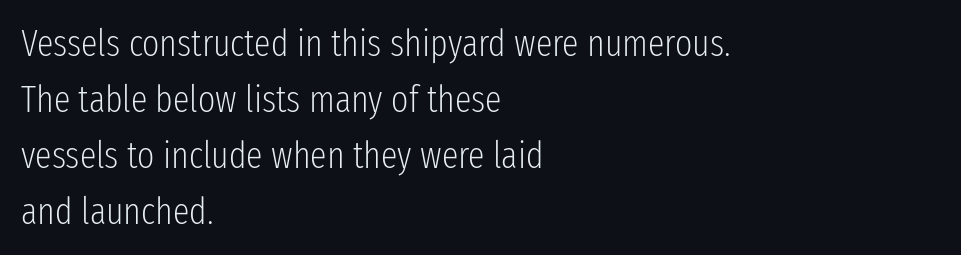
These lines keep a tight, regular rhythm from letter to letter. Each new line begins a customary step beneath the previous one. Varying glyph widths throughout — classic text-font behaviour. Every character sits straight up, as roman type does. Is this a sans? Yes — the strokes have no serifs.
